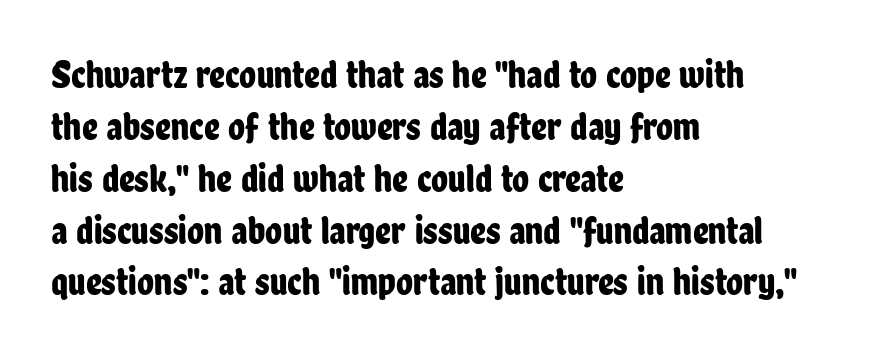
Q: Is the text italic (slanted)? A: No, it is upright.
Q: Is the typeface a serif or a sans-serif typeface? A: Sans-serif.
Q: Is the text underlined? A: No.
Q: How is the paragraph aligned? A: Left-aligned.
Q: Is the spacing between letters normal or unusually wide? A: Normal.
Q: Is the spacing between lines tight, normal or loose? A: Normal.
Q: Width (condensed, normal, or wide)? A: Condensed.
Q: Stroke contrast? A: Low.
Q: x-height? A: Medium.
Q: Monospaced? A: No.
